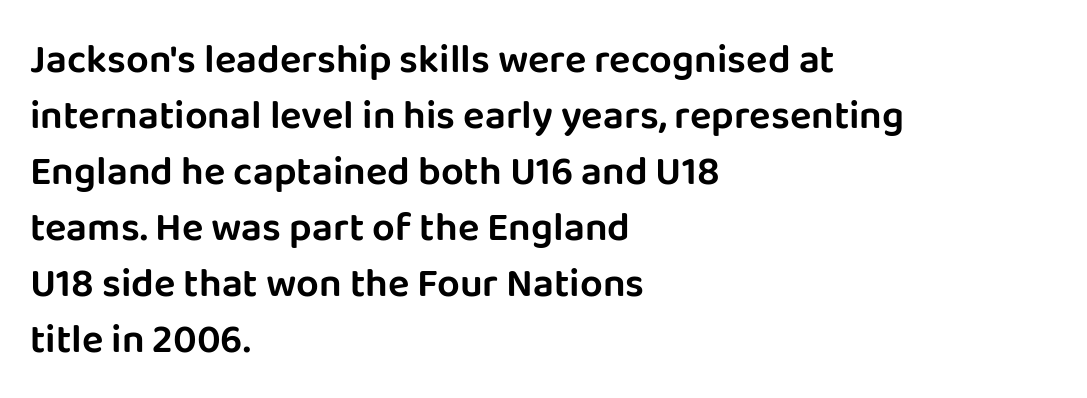
The image shows 40 px sans-serif type, upright; set left-aligned, normal line spacing (1.4x), normal letter spacing, not underlined; low stroke contrast and a large x-height.
